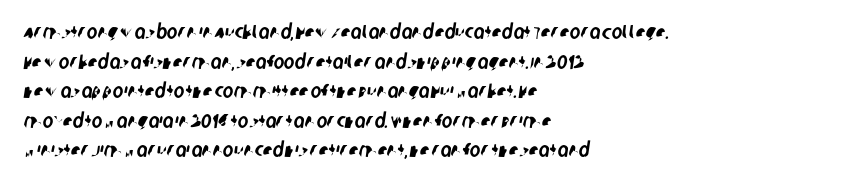
The image shows 20 px text type; set left-aligned, normal line spacing (1.48x), normal letter spacing, not underlined.
